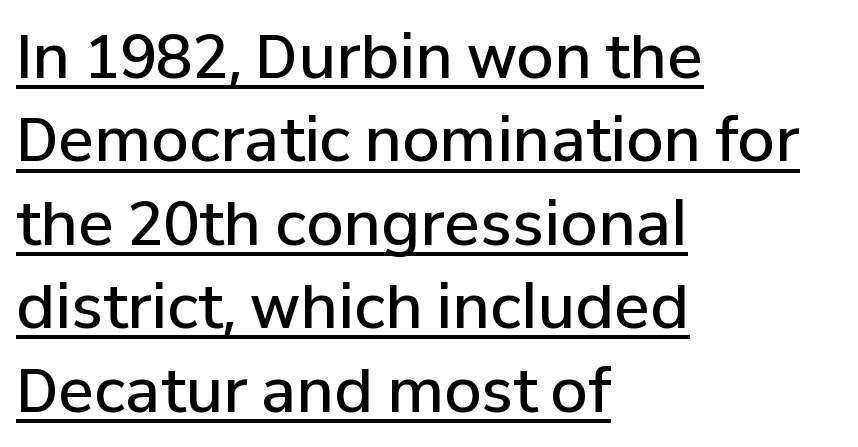
{"serif": "no", "italic": "no", "bold": "semi", "weight": "semibold", "width": "normal", "stroke_contrast": "low", "x_height": "medium", "monospaced": "no", "underline": "yes", "align": "left", "line_spacing": "normal", "line_spacing_ratio": 1.39, "letter_spacing": "normal", "letter_spacing_em": 0.0, "glyph_px": 60}
